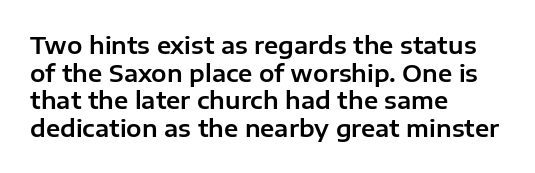
The image shows 23 px text type, upright; set left-aligned, line spacing 1.2x, normal letter spacing, not underlined.
